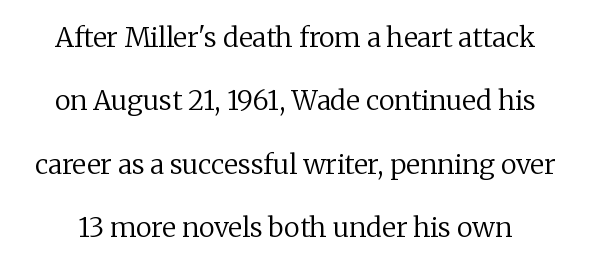
Q: Is the text bold? A: No.
Q: Is the text italic (slanted)? A: No, it is upright.
Q: Is the text underlined? A: No.
Q: Is the spacing between letters normal or unusually wide? A: Normal.
Q: Is the spacing between lines tight, normal or loose? A: Loose.
